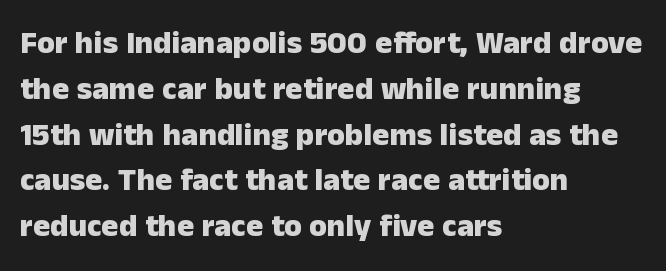
{"serif": "no", "italic": "no", "bold": "yes", "weight": "heavy", "width": "normal", "stroke_contrast": "low", "x_height": "medium", "monospaced": "no", "underline": "no", "align": "left", "line_spacing": "normal", "line_spacing_ratio": 1.43, "letter_spacing": "normal", "letter_spacing_em": 0.0, "glyph_px": 32}
